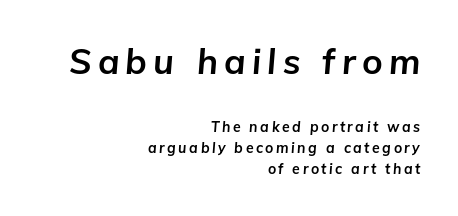
The image shows 35 px bold type, italic (leaning right); set right-aligned, normal line spacing (1.47x), not underlined; the first (top) block is 2.5x larger; low stroke contrast and a medium x-height.
